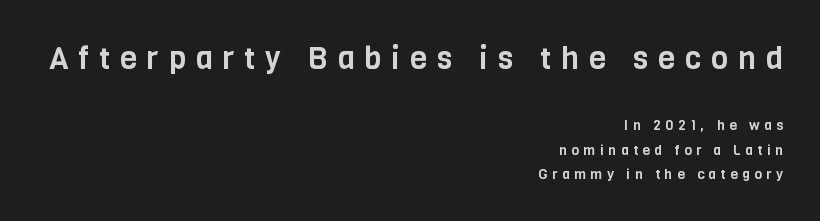
The image shows 31 px condensed sans-serif type, upright; set right-aligned, line spacing 1.73x, unusually wide letter spacing (+0.32 em), not underlined; the first (top) block is 2.21x larger; low stroke contrast and a large x-height.
